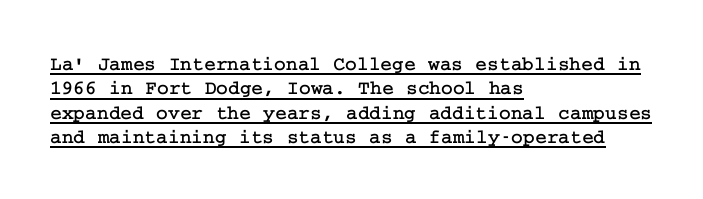
Q: Is the text italic (slanted)? A: No, it is upright.
Q: Is the text underlined? A: Yes.
Q: How is the paragraph aligned? A: Left-aligned.
Q: Is the spacing between letters normal or unusually wide? A: Normal.
